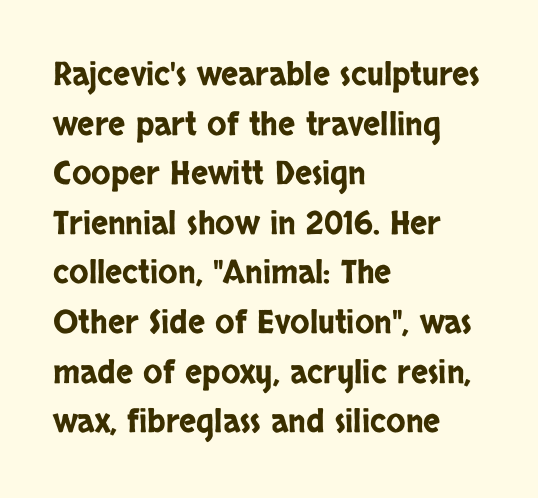
Do the characters align in a grid? No, the font is proportional. Observe the ordinary spacing: letters are neighbours, not strangers. Evenly set lines give the paragraph a standard silhouette. The rag falls on the right side of this text block.
